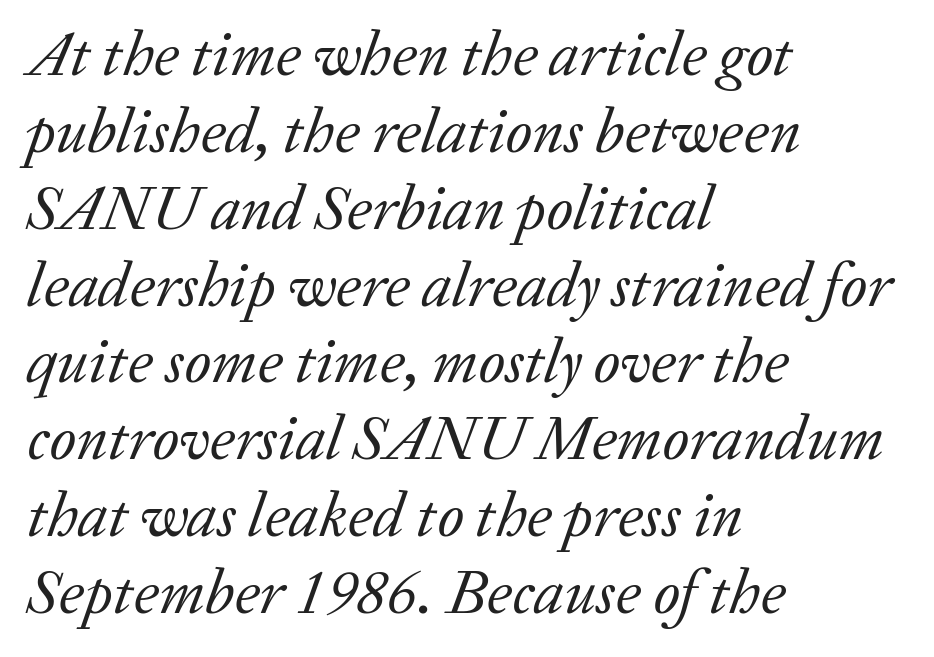
Q: Is the text bold? A: No.
Q: Is the text italic (slanted)? A: Yes, it leans right by about 20 degrees.
Q: Is the typeface a serif or a sans-serif typeface? A: Serif.
Q: Is the text underlined? A: No.
Q: How is the paragraph aligned? A: Left-aligned.
Q: Is the spacing between letters normal or unusually wide? A: Normal.
Q: Width (condensed, normal, or wide)? A: Normal.
Q: Stroke contrast? A: Low.
Q: x-height? A: Medium.
Q: Monospaced? A: No.
